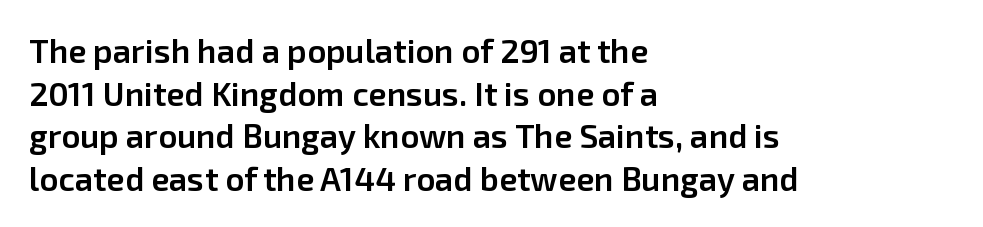
Tall strokes in this sample are plumb rather than angled. The rag falls on the right side of this text block. Compared with an ordinary text face, these strokes are moderately heavier — a semibold. Character widths vary here, with narrow letters taking less room than wide ones. In terms of letterspacing, this is plain default setting.
